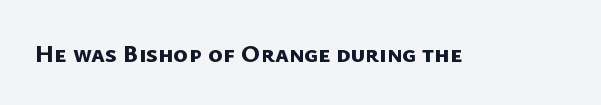
The image shows 25 px bold type; set normal letter spacing, not underlined.
